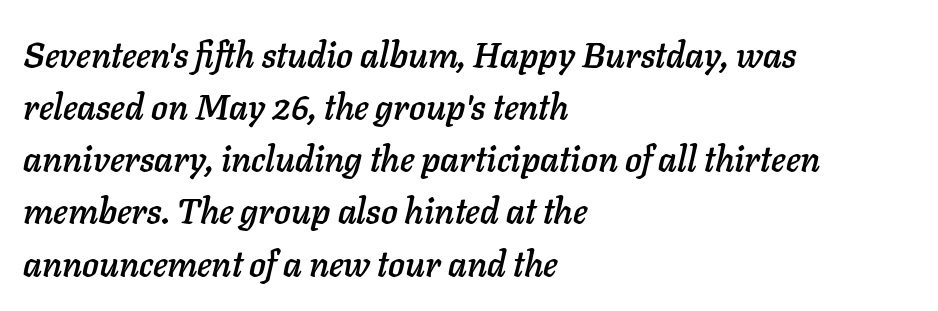
Q: Is the text italic (slanted)? A: Yes, it leans right by about 11 degrees.
Q: Is the text underlined? A: No.
Q: How is the paragraph aligned? A: Left-aligned.
Q: Is the spacing between letters normal or unusually wide? A: Normal.
Q: Is the spacing between lines tight, normal or loose? A: Normal.
Q: Width (condensed, normal, or wide)? A: Normal.
Q: Stroke contrast? A: Low.
Q: x-height? A: Medium.
Q: Monospaced? A: No.
